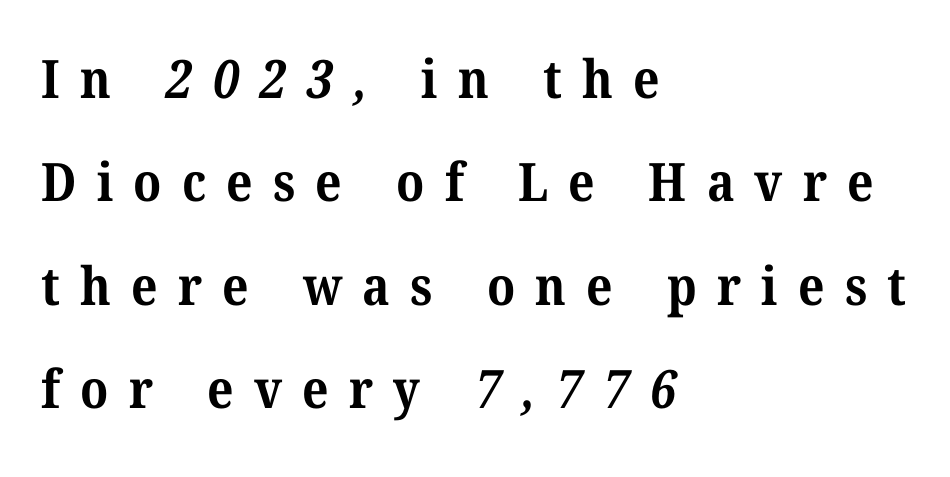
A typesetter would call this proportional, since set widths differ per character. The block of text is sparse from top to bottom, with ample space between rows. Notice how the passage keeps a crisp vertical edge on the left only. Rule under the text: the space is simply empty. The glyphs in this specimen are seriffed.
